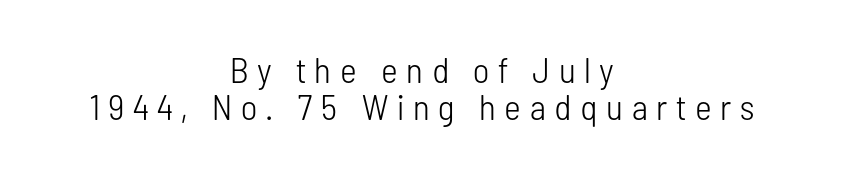
The image shows 36 px light, condensed sans-serif type, upright; set centered, tight line spacing (1.02x), unusually wide letter spacing (+0.24 em), not underlined; low stroke contrast and a medium x-height.
